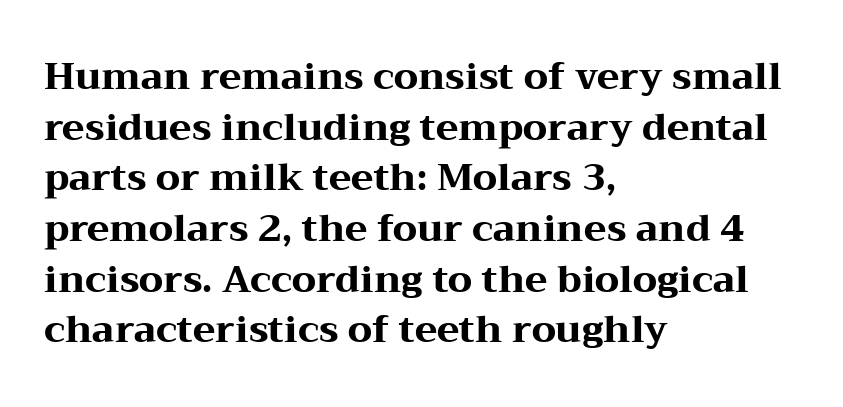
Q: Is the text bold? A: Yes.
Q: Is the text italic (slanted)? A: No, it is upright.
Q: Is the typeface a serif or a sans-serif typeface? A: Serif.
Q: Is the text underlined? A: No.
Q: How is the paragraph aligned? A: Left-aligned.
Q: Is the spacing between letters normal or unusually wide? A: Normal.
Q: Is the spacing between lines tight, normal or loose? A: Normal.
Q: Width (condensed, normal, or wide)? A: Wide.
Q: Stroke contrast? A: Medium.
Q: x-height? A: Medium.
Q: Monospaced? A: No.
